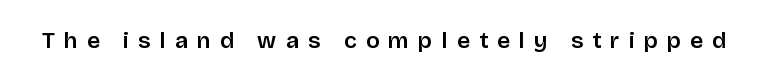
Is the letter spacing exaggerated? Yes — the characters are pushed far apart. No italicization has been applied; the sample stays upright. Has an underline been added? It has not.
